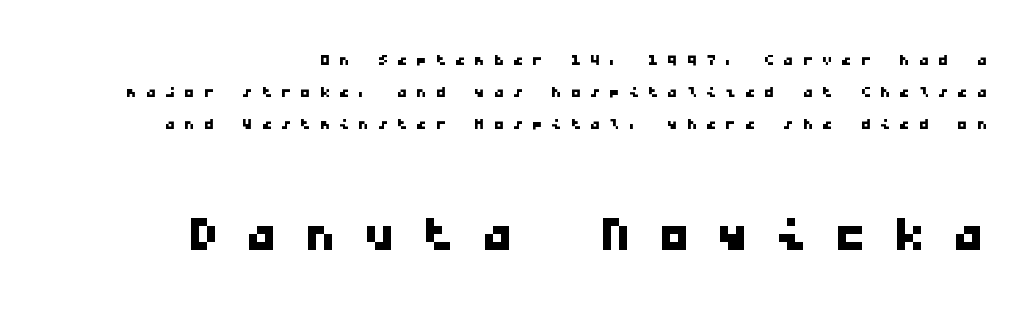
The image shows 64 px wide sans-serif type, monospaced; set right-aligned, normal line spacing (1.52x), unusually wide letter spacing (+0.42 em), not underlined; the second (bottom) block is 3.05x larger; low stroke contrast and a medium x-height.
